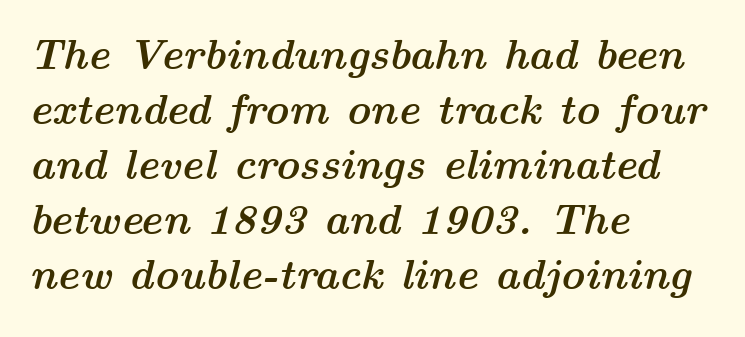
The image shows 42 px semibold, wide type, italic (leaning right); set left-aligned, normal line spacing (1.31x), normal letter spacing, not underlined; medium stroke contrast and a medium x-height.
